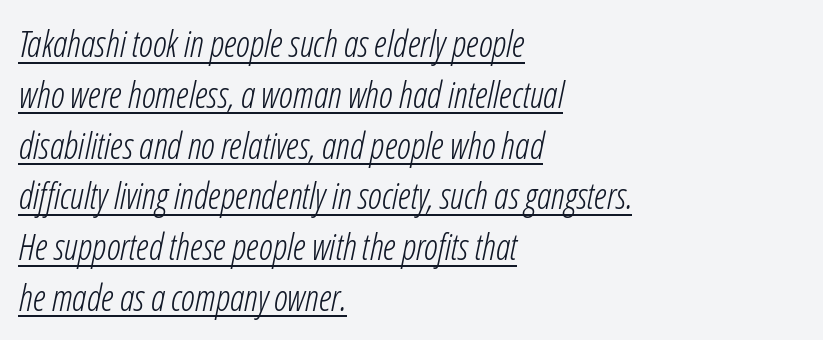
Italic? Definitely — the glyphs are oblique. The letters look calm and open, with moderate or lighter stems. You could not count columns in this text — the font is proportionally spaced. Summary of vertical rhythm: regular, with standard interline spacing. Short and long lines alike share a common starting point at left.
